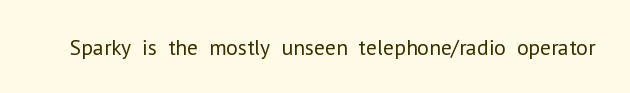
The image shows 22 px text type, upright; set normal letter spacing, not underlined.
